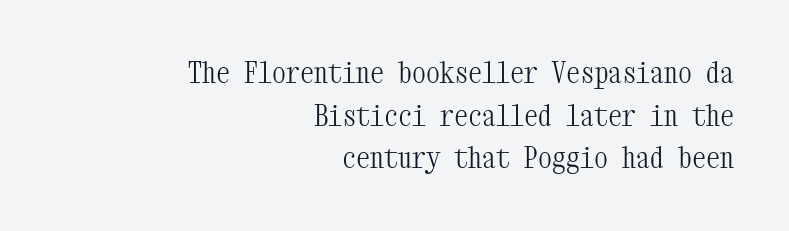
Q: Is the text bold? A: No.
Q: Is the text italic (slanted)? A: No, it is upright.
Q: Is the typeface a serif or a sans-serif typeface? A: Serif.
Q: Is the text underlined? A: No.
Q: How is the paragraph aligned? A: Right-aligned.
Q: Is the spacing between letters normal or unusually wide? A: Normal.
Q: Is the spacing between lines tight, normal or loose? A: Normal.
Q: Width (condensed, normal, or wide)? A: Condensed.
Q: Stroke contrast? A: Medium.
Q: x-height? A: Medium.
Q: Monospaced? A: Yes.
